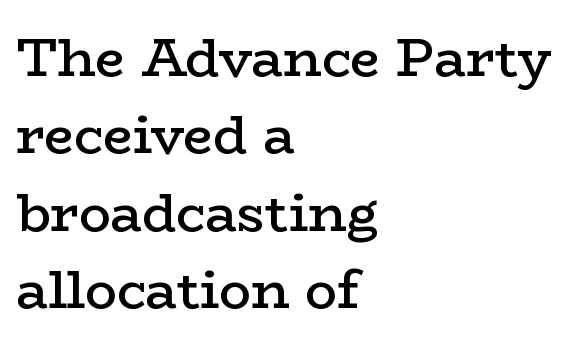
{"serif": "yes", "italic": "no", "bold": "semi", "weight": "semibold", "width": "wide", "stroke_contrast": "low", "x_height": "medium", "monospaced": "no", "underline": "no", "align": "left", "line_spacing": "normal", "line_spacing_ratio": 1.46, "letter_spacing": "normal", "letter_spacing_em": 0.0, "glyph_px": 53}
